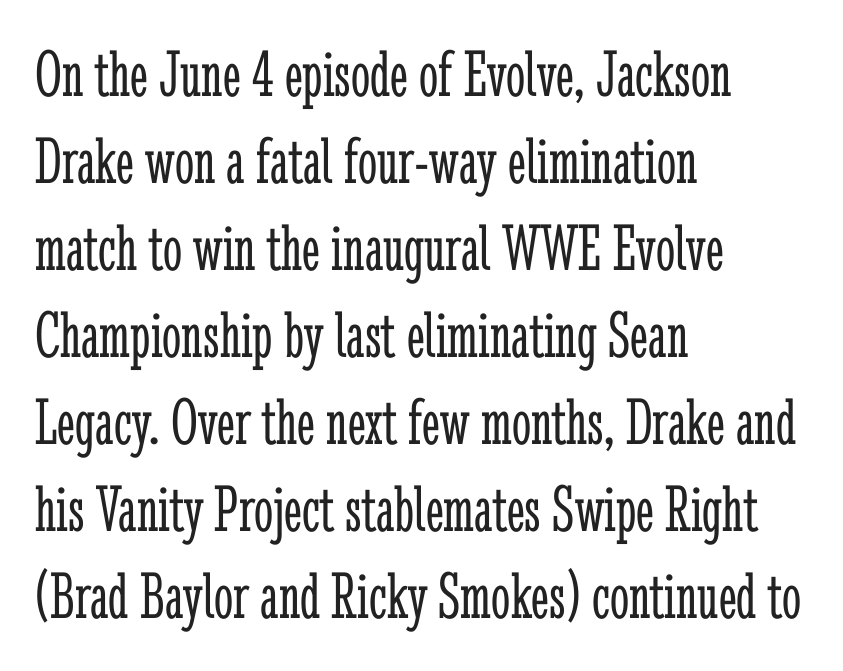
The image shows 68 px light, condensed serif type, upright; set left-aligned, normal line spacing (1.28x), normal letter spacing, not underlined; low stroke contrast and a medium x-height.
